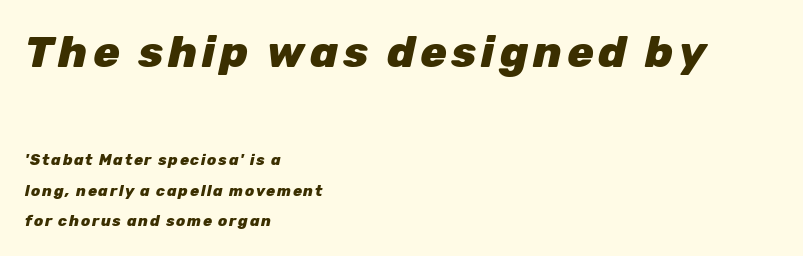
Q: Is the text bold? A: Yes.
Q: Is the text italic (slanted)? A: Yes, it leans right by about 12 degrees.
Q: Is the text underlined? A: No.
Q: How is the paragraph aligned? A: Left-aligned.
Q: Is the spacing between lines tight, normal or loose? A: Loose.
Q: Which block of text is set in a larger size, the first (top) or the second (bottom)? A: The first (top) one.
Q: Width (condensed, normal, or wide)? A: Normal.
Q: Stroke contrast? A: Low.
Q: x-height? A: Medium.
Q: Monospaced? A: No.
